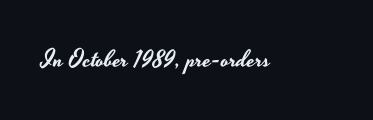
Q: Is the text italic (slanted)? A: Yes.
Q: Is the text underlined? A: No.
Q: Is the spacing between letters normal or unusually wide? A: Normal.
